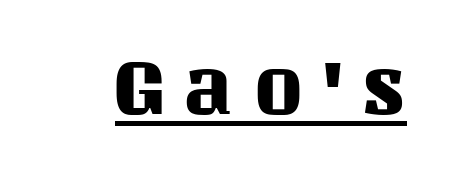
Q: Is the text italic (slanted)? A: No, it is upright.
Q: Is the text underlined? A: Yes.
Q: Is the spacing between letters normal or unusually wide? A: Unusually wide.
Q: Width (condensed, normal, or wide)? A: Normal.
Q: Stroke contrast? A: Medium.
Q: x-height? A: Large.
Q: Monospaced? A: No.
